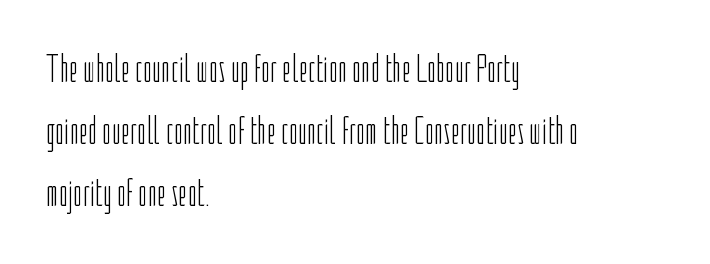
Stems and bowls with no extra thickness — not bold. Quick note: interline space is typical. Varying glyph widths throughout — classic text-font behaviour. No word sits above an underline.
